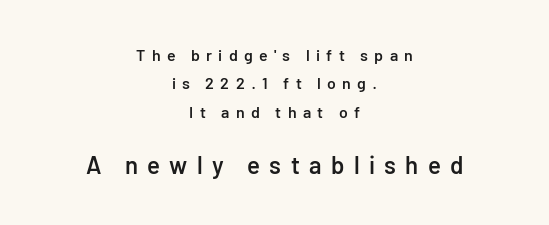
Q: Is the text bold? A: Semi-bold.
Q: Is the text italic (slanted)? A: No, it is upright.
Q: Is the text underlined? A: No.
Q: How is the paragraph aligned? A: Centered.
Q: Is the spacing between letters normal or unusually wide? A: Unusually wide.
Q: Which block of text is set in a larger size, the first (top) or the second (bottom)? A: The second (bottom) one.
